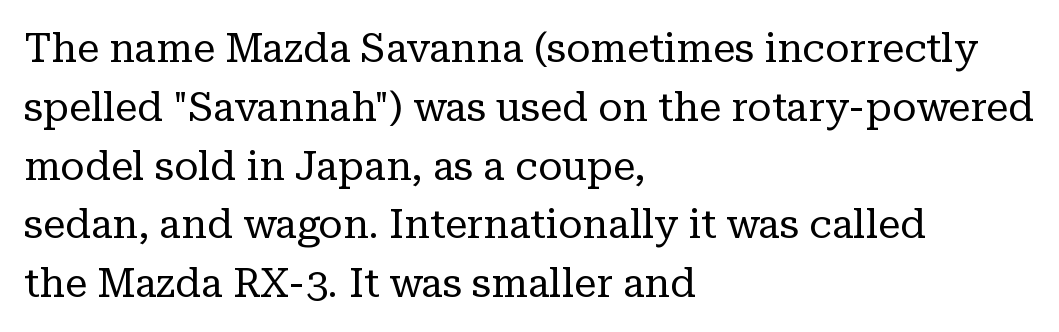
Leading: standard. The strokes carry an ordinary text weight at most. Proportional: the letters do not fall into vertical columns. Glance below the letters and you will spot only blank space.
